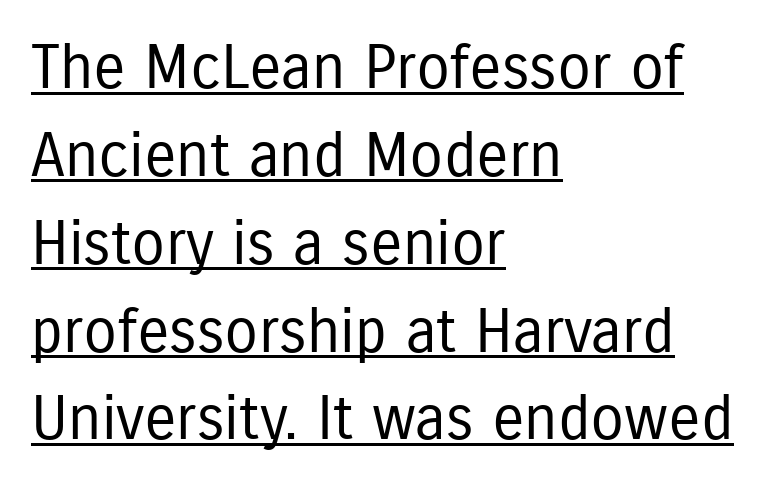
The image shows 61 px regular-weight, condensed sans-serif type, upright; set left-aligned, normal line spacing (1.44x), normal letter spacing, underlined; low stroke contrast and a medium x-height.
